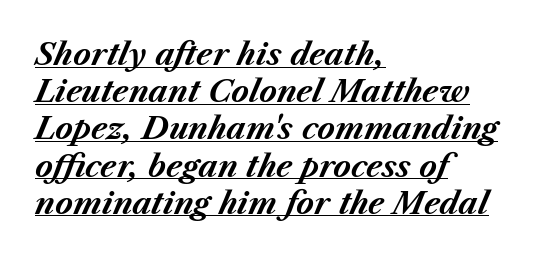
{"italic": "yes", "lean": "right", "slant_degrees": 23, "bold": "yes", "weight": "bold", "width": "normal", "stroke_contrast": "medium", "x_height": "medium", "monospaced": "no", "underline": "yes", "align": "left", "line_spacing_ratio": 1.24, "letter_spacing": "normal", "letter_spacing_em": 0.0, "glyph_px": 30}
